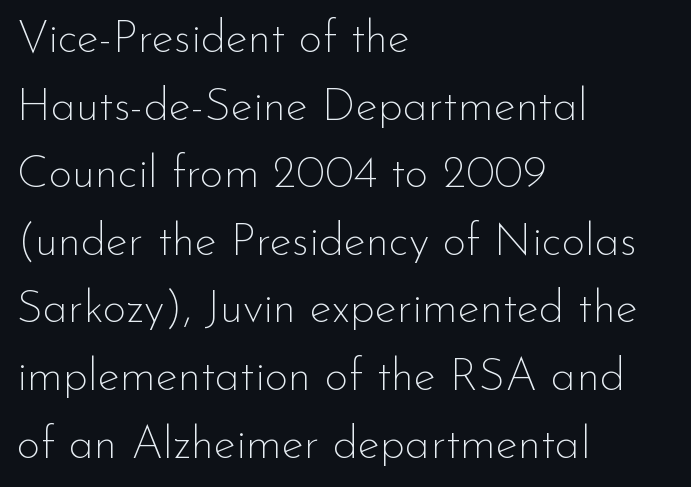
Q: Is the text bold? A: No.
Q: Is the text italic (slanted)? A: No, it is upright.
Q: Is the typeface a serif or a sans-serif typeface? A: Sans-serif.
Q: Is the text underlined? A: No.
Q: How is the paragraph aligned? A: Left-aligned.
Q: Is the spacing between letters normal or unusually wide? A: Normal.
Q: Is the spacing between lines tight, normal or loose? A: Normal.
Q: Width (condensed, normal, or wide)? A: Normal.
Q: Stroke contrast? A: Low.
Q: x-height? A: Small.
Q: Monospaced? A: No.
